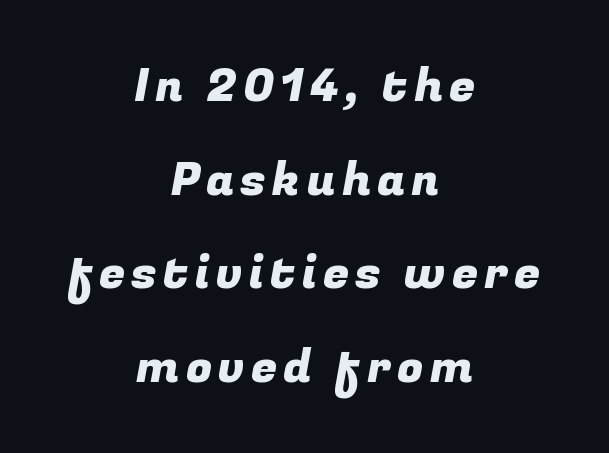
Q: Is the typeface a serif or a sans-serif typeface? A: Sans-serif.
Q: Is the text underlined? A: No.
Q: How is the paragraph aligned? A: Centered.
Q: Is the spacing between lines tight, normal or loose? A: Loose.
Q: Width (condensed, normal, or wide)? A: Normal.
Q: Stroke contrast? A: Low.
Q: x-height? A: Medium.
Q: Monospaced? A: No.
